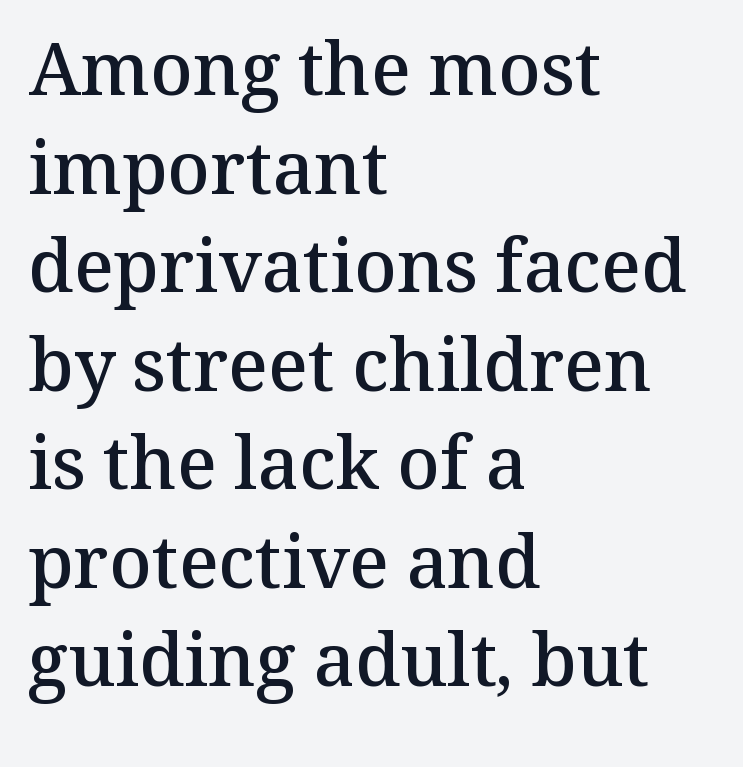
Q: Is the text bold? A: Semi-bold.
Q: Is the text italic (slanted)? A: No, it is upright.
Q: Is the typeface a serif or a sans-serif typeface? A: Serif.
Q: Is the text underlined? A: No.
Q: How is the paragraph aligned? A: Left-aligned.
Q: Is the spacing between letters normal or unusually wide? A: Normal.
Q: Is the spacing between lines tight, normal or loose? A: Normal.
Q: Width (condensed, normal, or wide)? A: Normal.
Q: Stroke contrast? A: Medium.
Q: x-height? A: Medium.
Q: Monospaced? A: No.
